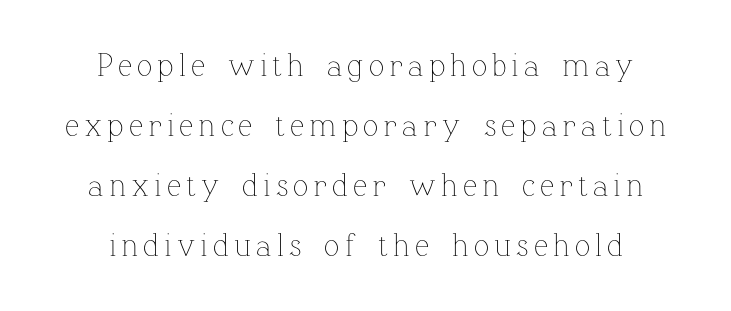
Q: Is the text bold? A: No.
Q: Is the text italic (slanted)? A: No, it is upright.
Q: Is the text underlined? A: No.
Q: How is the paragraph aligned? A: Centered.
Q: Width (condensed, normal, or wide)? A: Normal.
Q: Stroke contrast? A: Low.
Q: x-height? A: Medium.
Q: Monospaced? A: No.
